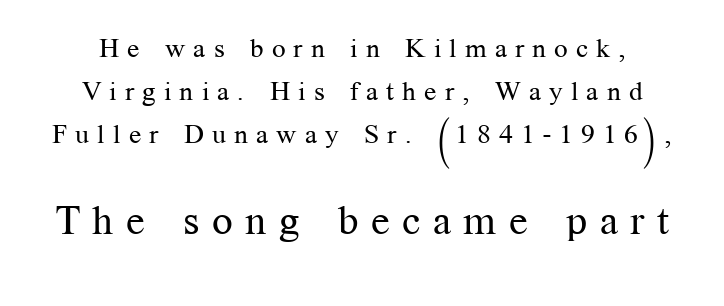
The image shows 41 px regular-weight serif type, upright; set centered, normal line spacing (1.6x), unusually wide letter spacing (+0.3 em), not underlined; the second (bottom) block is 1.52x larger; medium stroke contrast and a medium x-height.
